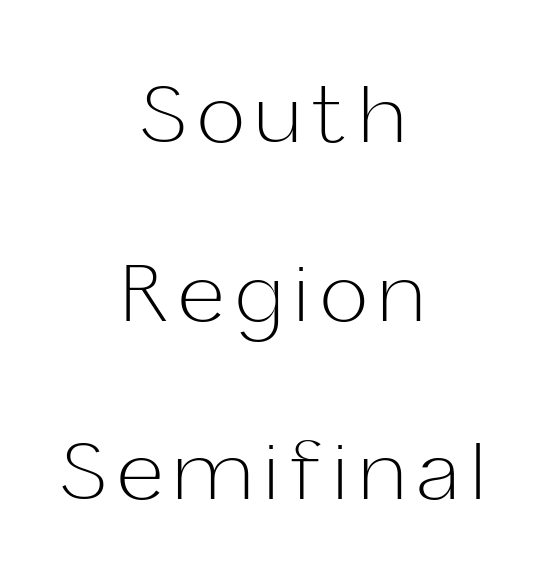
Q: Is the text bold? A: No.
Q: Is the text italic (slanted)? A: No, it is upright.
Q: Is the typeface a serif or a sans-serif typeface? A: Sans-serif.
Q: Is the text underlined? A: No.
Q: How is the paragraph aligned? A: Centered.
Q: Is the spacing between lines tight, normal or loose? A: Loose.
Q: Width (condensed, normal, or wide)? A: Normal.
Q: Stroke contrast? A: Low.
Q: x-height? A: Medium.
Q: Monospaced? A: No.
